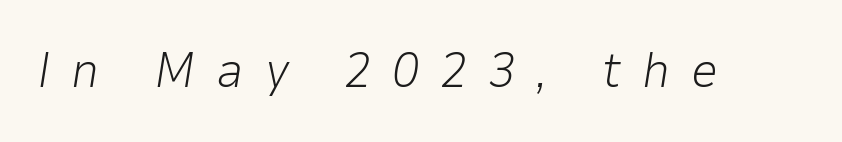
Q: Is the text bold? A: No.
Q: Is the text italic (slanted)? A: Yes, it leans right by about 9 degrees.
Q: Is the text underlined? A: No.
Q: Is the spacing between letters normal or unusually wide? A: Unusually wide.
Q: Width (condensed, normal, or wide)? A: Normal.
Q: Stroke contrast? A: Low.
Q: x-height? A: Medium.
Q: Monospaced? A: No.
